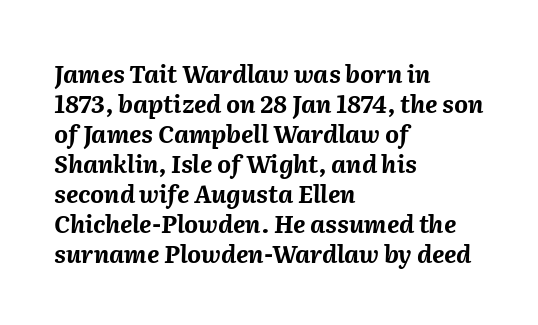
Q: Is the text bold? A: Yes.
Q: Is the text italic (slanted)? A: Yes, it leans right by about 2 degrees.
Q: Is the text underlined? A: No.
Q: How is the paragraph aligned? A: Left-aligned.
Q: Is the spacing between letters normal or unusually wide? A: Normal.
Q: Is the spacing between lines tight, normal or loose? A: Normal.
